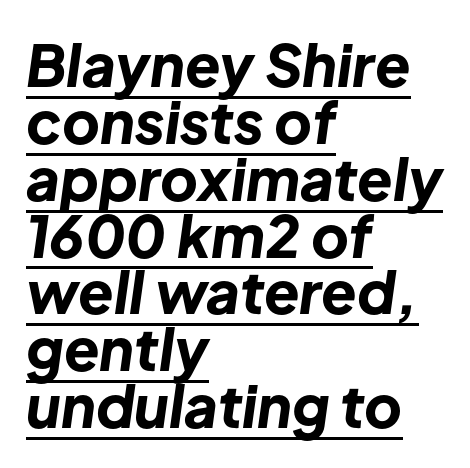
The image shows 58 px bold type, italic (leaning right); set left-aligned, tight line spacing (0.98x), normal letter spacing, underlined; low stroke contrast and a medium x-height.
